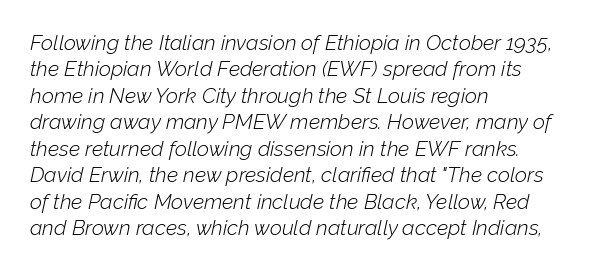
{"italic": "yes", "lean": "right", "slant_degrees": 12, "bold": "no", "underline": "no", "align": "left", "line_spacing": "normal", "line_spacing_ratio": 1.26, "letter_spacing": "normal", "letter_spacing_em": 0.0, "glyph_px": 21}
